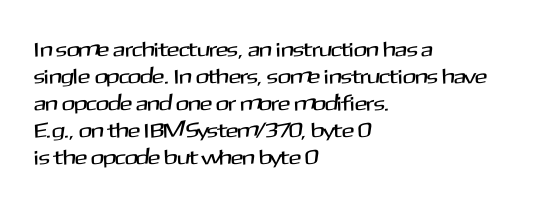
Q: Is the text italic (slanted)? A: No, it is upright.
Q: Is the text underlined? A: No.
Q: How is the paragraph aligned? A: Left-aligned.
Q: Is the spacing between letters normal or unusually wide? A: Normal.
Q: Is the spacing between lines tight, normal or loose? A: Normal.
